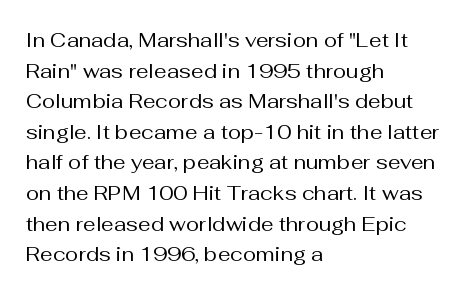
If you drew a line through each stem, it would be perfectly vertical. Students, observe: this is what conventionally led text looks like. Alignment: flush left. Decoration check: the copy has no underline.
